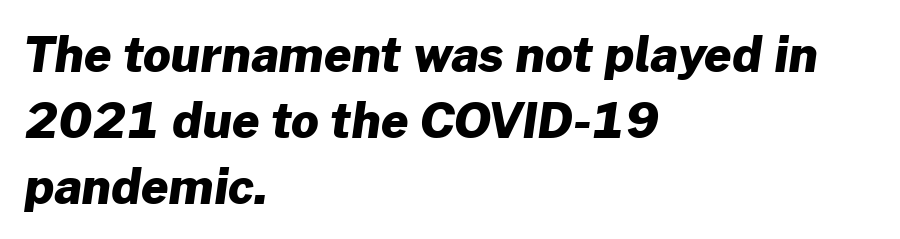
{"serif": "no", "bold": "yes", "weight": "heavy", "width": "normal", "stroke_contrast": "low", "x_height": "medium", "monospaced": "no", "underline": "no", "align": "left", "line_spacing": "normal", "line_spacing_ratio": 1.38, "letter_spacing": "normal", "letter_spacing_em": 0.0, "glyph_px": 48}
